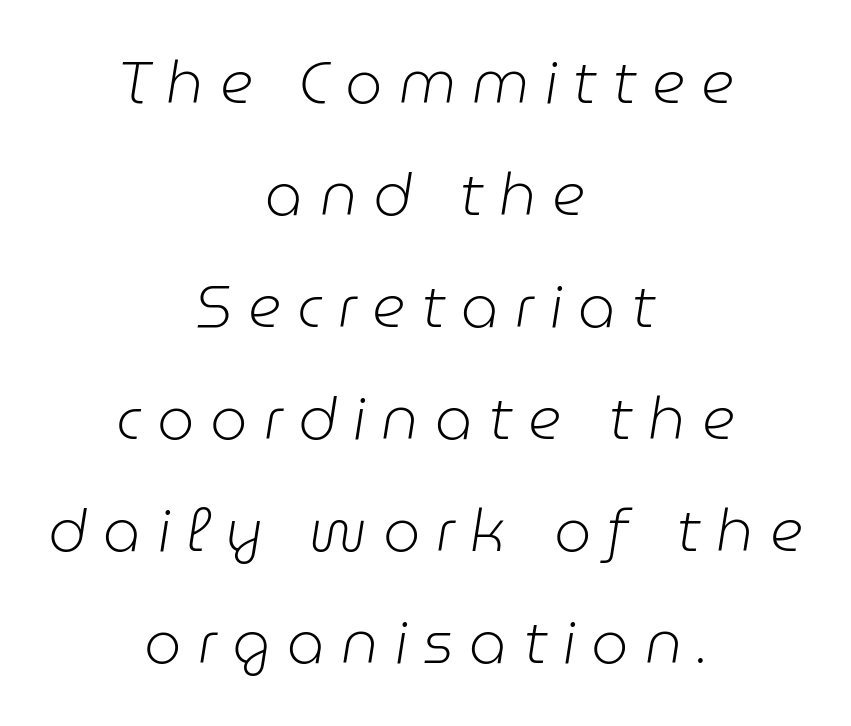
The rag falls on both sides of this text block equally. The passage shown is typed in a proportional face where columns would drift. In terms of letterspacing, this is a distinctly airy, spread setting. How would I describe the line gaps? Wide and relaxed. Compared with a typical body face, this is equally light or lighter still. The space beneath each line is pristine and unruled.
